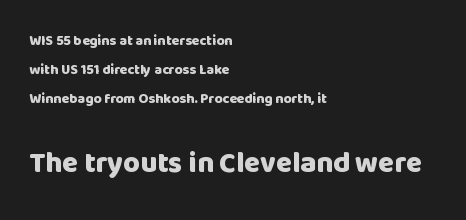
{"serif": "no", "italic": "no", "bold": "yes", "weight": "heavy", "width": "normal", "stroke_contrast": "low", "x_height": "large", "monospaced": "no", "underline": "no", "align": "left", "line_spacing": "loose", "line_spacing_ratio": 2.08, "letter_spacing": "normal", "letter_spacing_em": 0.0, "larger_block": "second", "size_ratio": 2.07, "glyph_px": 29}
